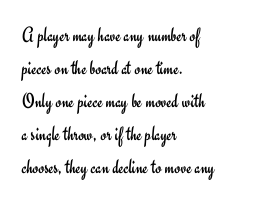
{"bold": "no", "underline": "no", "align": "left", "line_spacing": "normal", "line_spacing_ratio": 1.57, "letter_spacing": "normal", "letter_spacing_em": 0.0, "glyph_px": 21}
